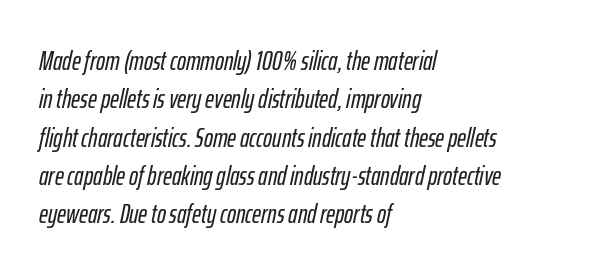
{"italic": "yes", "lean": "right", "slant_degrees": 12, "underline": "no", "align": "left", "line_spacing": "normal", "line_spacing_ratio": 1.42, "letter_spacing": "normal", "letter_spacing_em": 0.0, "glyph_px": 27}
